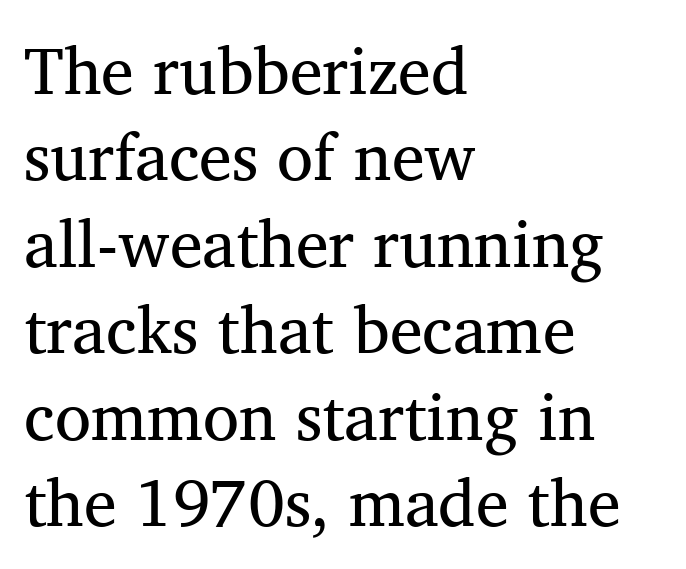
Q: Is the text bold? A: No.
Q: Is the text italic (slanted)? A: No, it is upright.
Q: Is the typeface a serif or a sans-serif typeface? A: Serif.
Q: Is the text underlined? A: No.
Q: How is the paragraph aligned? A: Left-aligned.
Q: Is the spacing between letters normal or unusually wide? A: Normal.
Q: Is the spacing between lines tight, normal or loose? A: Normal.
Q: Width (condensed, normal, or wide)? A: Normal.
Q: Stroke contrast? A: Medium.
Q: x-height? A: Medium.
Q: Monospaced? A: No.
